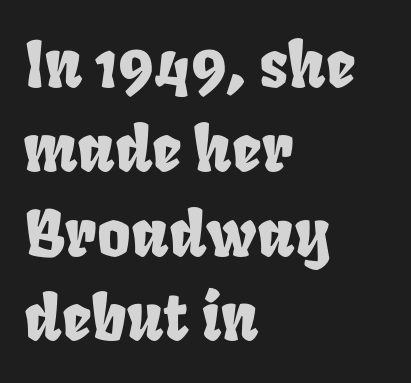
Q: Is the text underlined? A: No.
Q: How is the paragraph aligned? A: Left-aligned.
Q: Is the spacing between letters normal or unusually wide? A: Normal.
Q: Is the spacing between lines tight, normal or loose? A: Normal.
Q: Width (condensed, normal, or wide)? A: Condensed.
Q: Stroke contrast? A: Low.
Q: x-height? A: Large.
Q: Monospaced? A: No.
